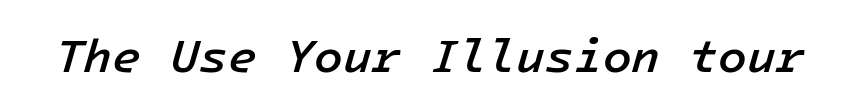
These lines were composed using italics. The gaps between neighbouring characters are ordinary and unremarkable. Descenders are the only things crossing below the line. Look at the stroke-to-counter ratio: somewhat heavy, a semibold.
